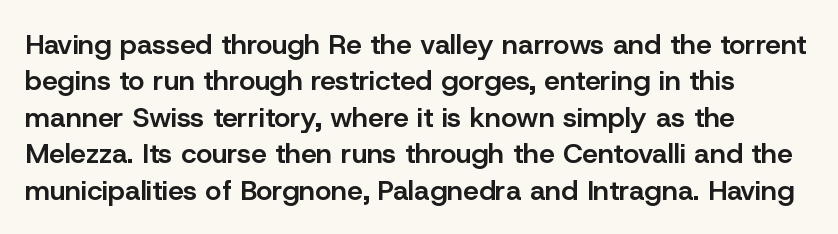
Unlike a traditional serif, this face leaves its strokes unadorned. Stroke thickness is moderately raised; the sample reads as semibold. Spacing verdict: proportional, widths tailored to each character. Tall strokes in this sample are plumb rather than angled. Interline gaps are of average width in this sample. Characters follow at the spacing the type designer built in.
